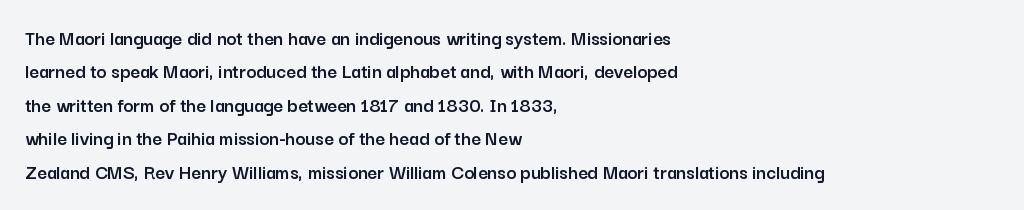
The image shows 21 px text type, upright; set left-aligned, normal line spacing (1.59x), normal letter spacing, not underlined.
